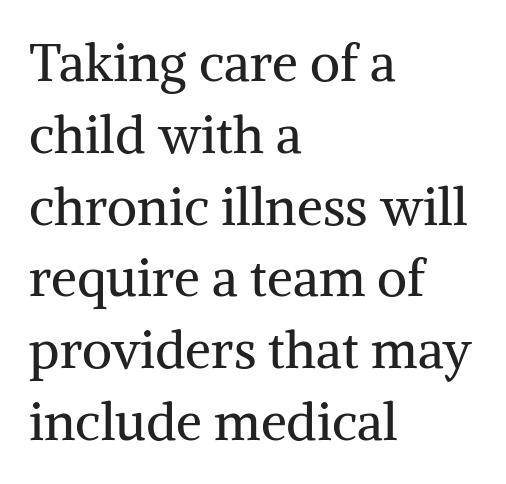
The image shows 52 px regular-weight serif type, upright; set left-aligned, normal line spacing (1.38x), normal letter spacing, not underlined; medium stroke contrast and a medium x-height.
